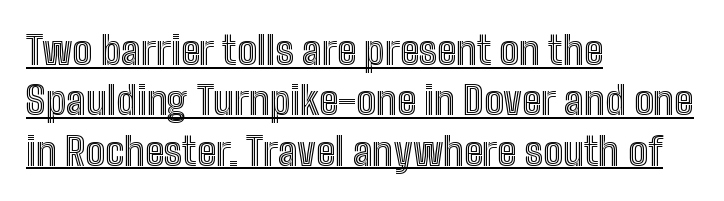
{"italic": "no", "width": "condensed", "x_height": "medium", "monospaced": "no", "underline": "yes", "align": "left", "line_spacing": "normal", "line_spacing_ratio": 1.29, "letter_spacing": "normal", "letter_spacing_em": 0.0, "glyph_px": 39}
